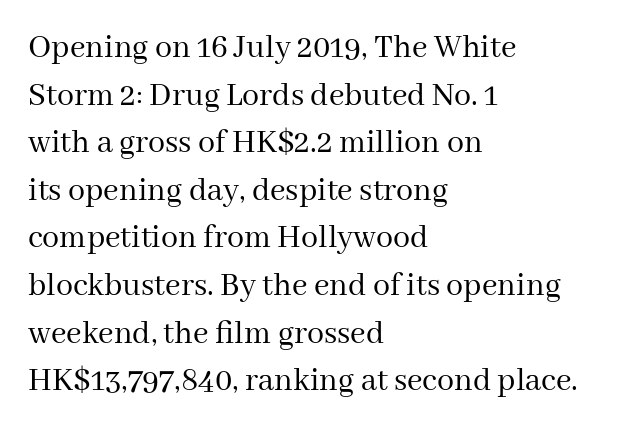
Think standard paragraph weight, or any step lighter than that. The leading is moderate, giving the passage an even texture. Does extra space separate the letters? No, they use regular spacing. Does the lettering tilt? It doesn't — this is upright. The rag falls on the right side of this text block. Think of a printed novel: that variable character pitch is what you see here.
